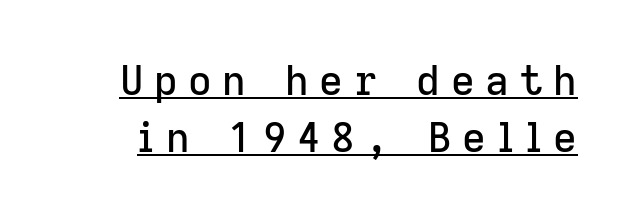
The image shows 41 px sans-serif type, upright; set normal line spacing (1.39x), unusually wide letter spacing (+0.26 em), underlined; low stroke contrast and a medium x-height.
